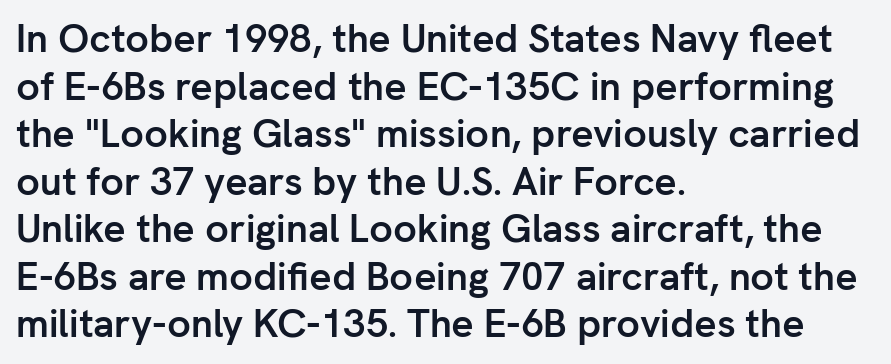
The image shows 39 px semibold sans-serif type, upright; set left-aligned, line spacing 1.22x, normal letter spacing, not underlined; low stroke contrast and a medium x-height.
